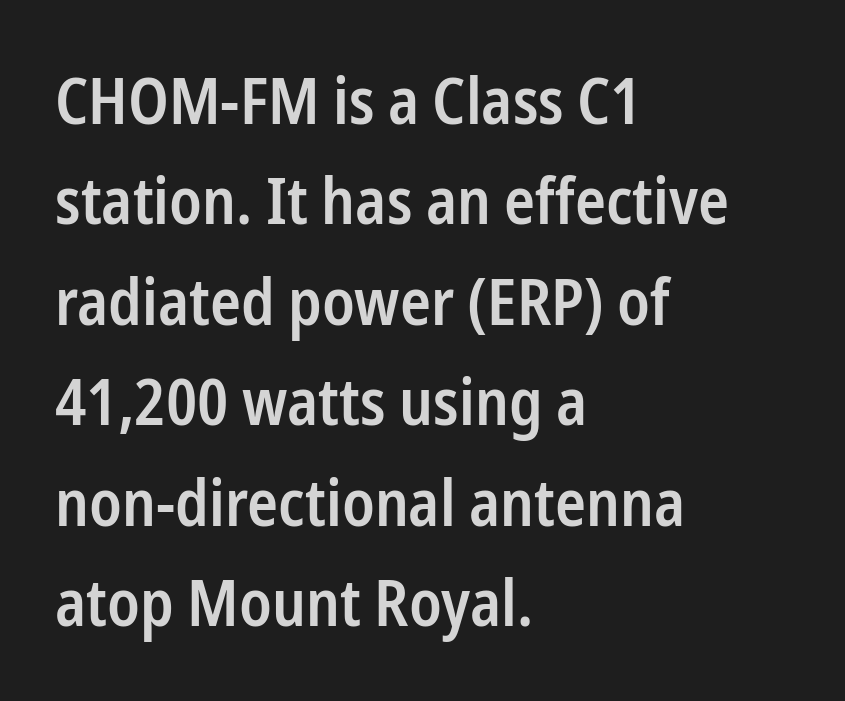
Q: Is the text bold? A: Semi-bold.
Q: Is the text italic (slanted)? A: No, it is upright.
Q: Is the typeface a serif or a sans-serif typeface? A: Sans-serif.
Q: Is the text underlined? A: No.
Q: How is the paragraph aligned? A: Left-aligned.
Q: Is the spacing between letters normal or unusually wide? A: Normal.
Q: Is the spacing between lines tight, normal or loose? A: Normal.
Q: Width (condensed, normal, or wide)? A: Condensed.
Q: Stroke contrast? A: Low.
Q: x-height? A: Medium.
Q: Monospaced? A: No.
